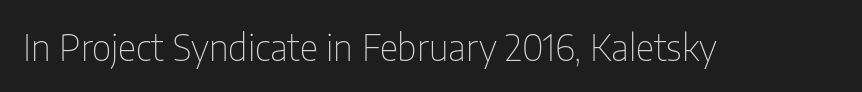
Q: Is the text bold? A: No.
Q: Is the text italic (slanted)? A: No, it is upright.
Q: Is the typeface a serif or a sans-serif typeface? A: Sans-serif.
Q: Is the text underlined? A: No.
Q: Is the spacing between letters normal or unusually wide? A: Normal.
Q: Width (condensed, normal, or wide)? A: Condensed.
Q: Stroke contrast? A: Low.
Q: x-height? A: Medium.
Q: Monospaced? A: No.
